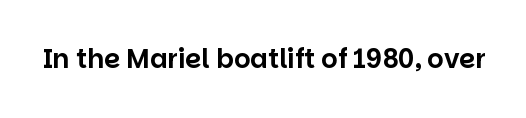
Q: Is the text italic (slanted)? A: No, it is upright.
Q: Is the text underlined? A: No.
Q: Is the spacing between letters normal or unusually wide? A: Normal.
